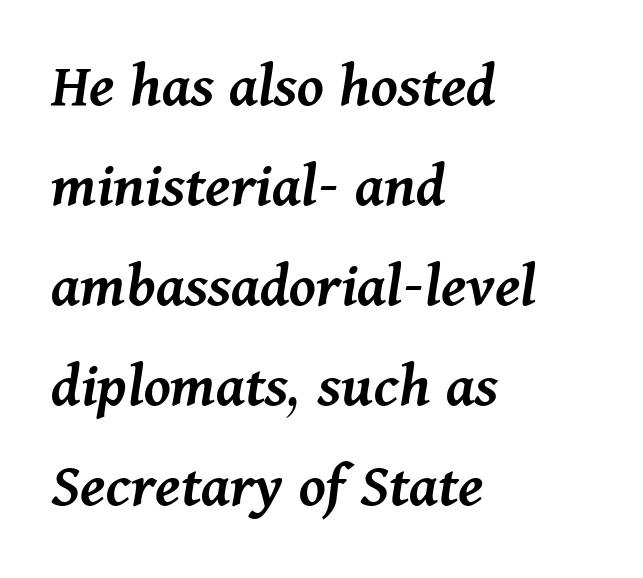
Descenders hang freely into open space. The rendering uses natural spacing where letterforms have individual widths. Vertically, the passage feels balanced, rows spaced as you'd expect. Caption: multi-line text, flush left, ragged right.
